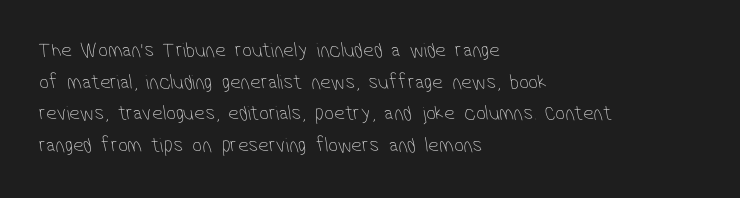
Is the stroke heavy? The answer is a plain regular-or-lighter. A bare baseline throughout the passage. The rows are spaced the way most documents space them. Leftover space on each line is placed entirely after the last word.
